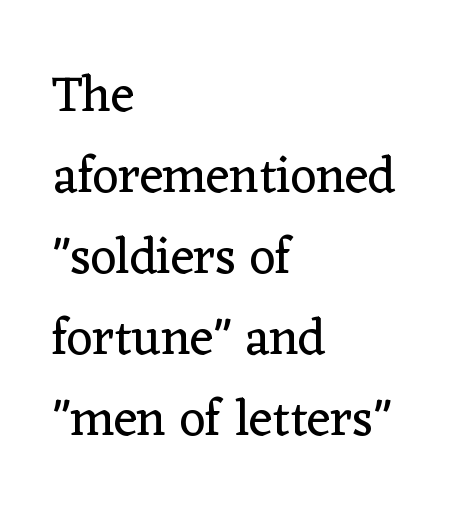
{"serif": "yes", "italic": "no", "bold": "no", "weight": "regular", "width": "normal", "stroke_contrast": "low", "x_height": "medium", "monospaced": "no", "underline": "no", "align": "left", "line_spacing": "normal", "line_spacing_ratio": 1.59, "letter_spacing": "normal", "letter_spacing_em": 0.0, "glyph_px": 51}
